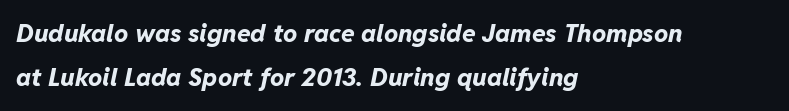
The string is rendered with underlining switched off. Layout note: lines flush left. These lines were composed using italics. The typesetting leans heavy: a genuine bold. These lines keep a tight, regular rhythm from letter to letter.
